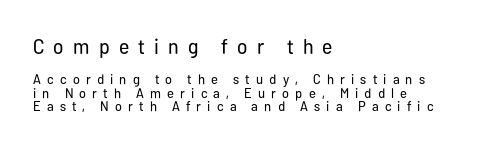
Q: Is the text bold? A: No.
Q: Is the text italic (slanted)? A: No, it is upright.
Q: Is the text underlined? A: No.
Q: How is the paragraph aligned? A: Left-aligned.
Q: Is the spacing between letters normal or unusually wide? A: Unusually wide.
Q: Is the spacing between lines tight, normal or loose? A: Tight.
Q: Which block of text is set in a larger size, the first (top) or the second (bottom)? A: The first (top) one.
